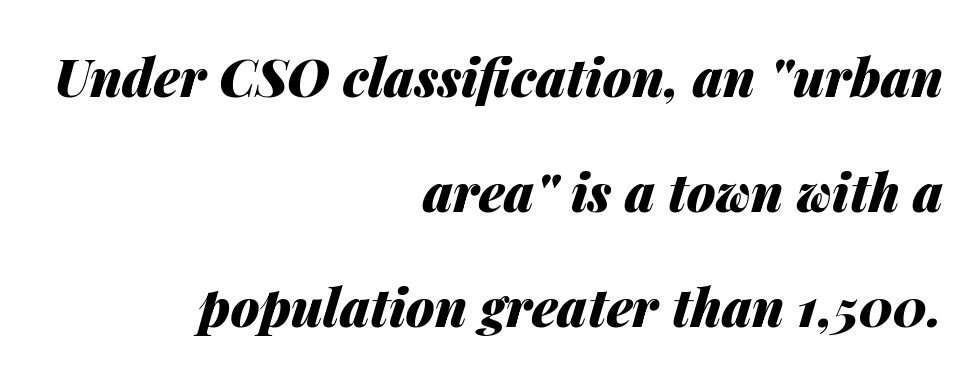
{"italic": "yes", "lean": "right", "slant_degrees": 14, "bold": "yes", "weight": "heavy", "width": "normal", "stroke_contrast": "medium", "x_height": "medium", "monospaced": "no", "underline": "no", "align": "right", "line_spacing": "loose", "line_spacing_ratio": 2.21, "letter_spacing": "normal", "letter_spacing_em": 0.0, "glyph_px": 52}
